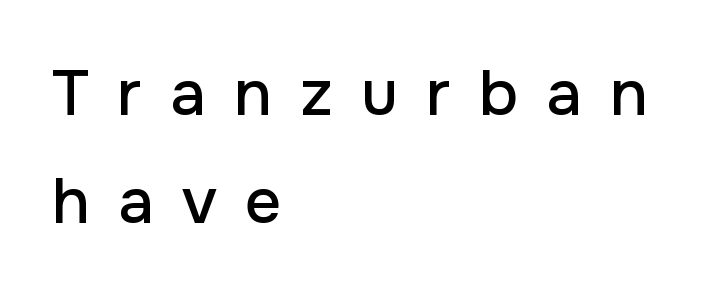
Q: Is the text italic (slanted)? A: No, it is upright.
Q: Is the typeface a serif or a sans-serif typeface? A: Sans-serif.
Q: Is the text underlined? A: No.
Q: How is the paragraph aligned? A: Left-aligned.
Q: Is the spacing between letters normal or unusually wide? A: Unusually wide.
Q: Is the spacing between lines tight, normal or loose? A: Normal.
Q: Width (condensed, normal, or wide)? A: Normal.
Q: Stroke contrast? A: Low.
Q: x-height? A: Medium.
Q: Monospaced? A: No.
